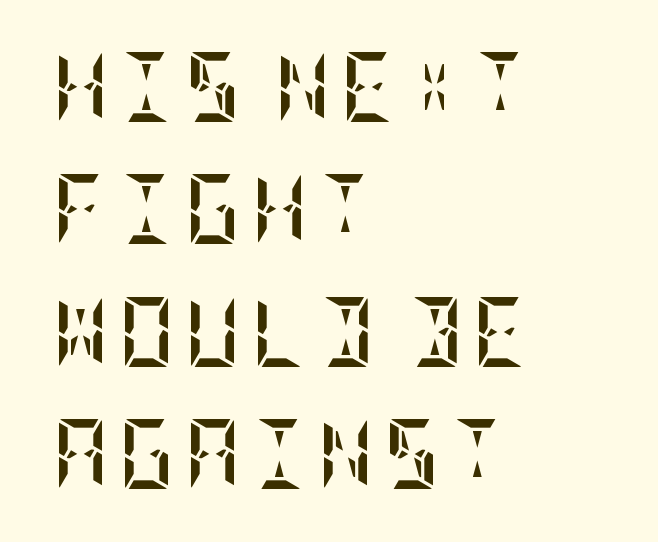
Q: Is the text bold? A: Yes.
Q: Is the text italic (slanted)? A: No, it is upright.
Q: Is the text underlined? A: No.
Q: How is the paragraph aligned? A: Left-aligned.
Q: Width (condensed, normal, or wide)? A: Condensed.
Q: Stroke contrast? A: Low.
Q: x-height? A: Large.
